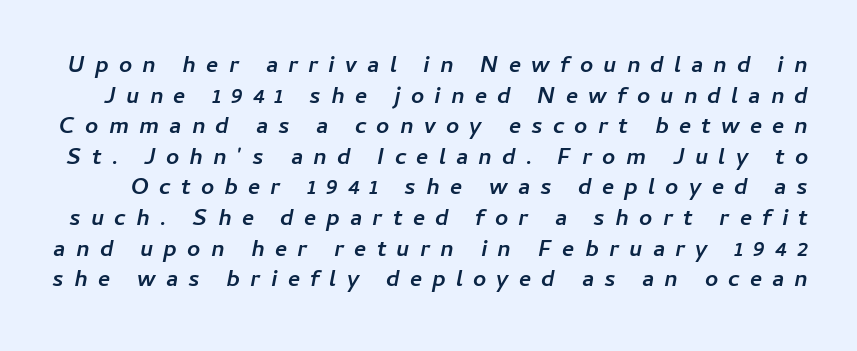
Q: Is the text bold? A: Yes.
Q: Is the text italic (slanted)? A: Yes, it leans right by about 11 degrees.
Q: Is the text underlined? A: No.
Q: Is the spacing between letters normal or unusually wide? A: Unusually wide.
Q: Is the spacing between lines tight, normal or loose? A: Normal.
